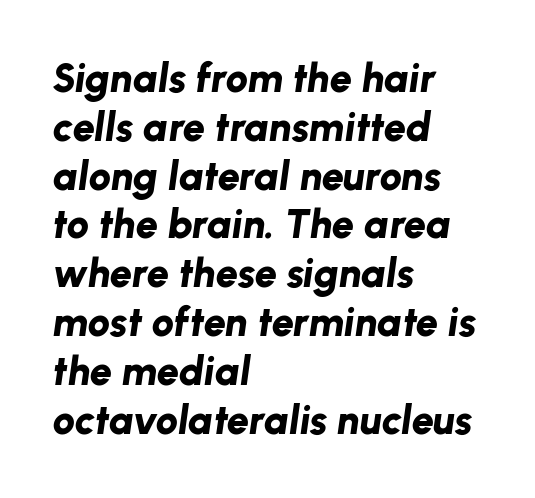
{"italic": "yes", "lean": "right", "slant_degrees": 8, "bold": "yes", "weight": "bold", "width": "normal", "stroke_contrast": "low", "x_height": "medium", "monospaced": "no", "underline": "no", "align": "left", "line_spacing_ratio": 1.22, "letter_spacing": "normal", "letter_spacing_em": 0.0, "glyph_px": 40}
